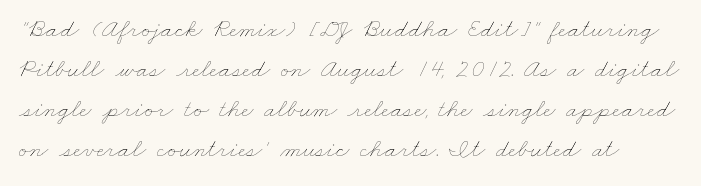
The image shows 26 px text type; set normal line spacing (1.54x), normal letter spacing, not underlined.
